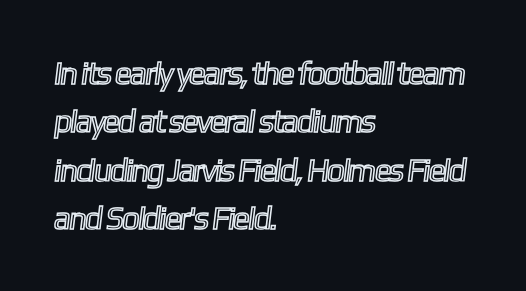
The image shows 32 px condensed type; set left-aligned, normal line spacing (1.51x), normal letter spacing, not underlined; a medium x-height.
